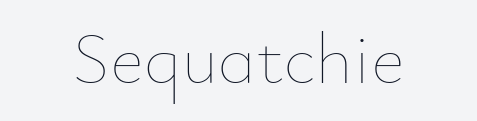
The image shows 73 px thin type, upright; set centered, normal letter spacing, not underlined; low stroke contrast and a small x-height.
